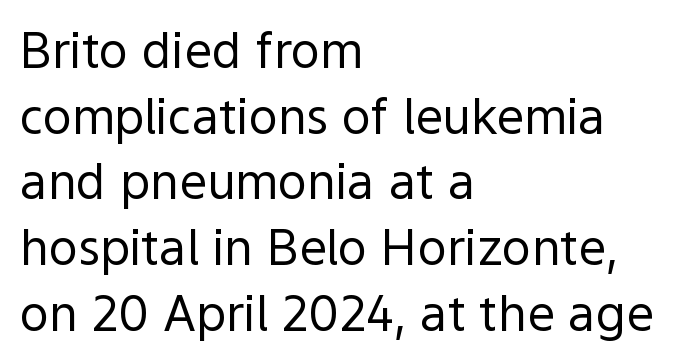
Does extra space separate the letters? No, they use regular spacing. Vertically, the passage feels balanced, rows spaced as you'd expect. No italicization has been applied; the sample stays upright. Think of a printed novel: that variable character pitch is what you see here.
